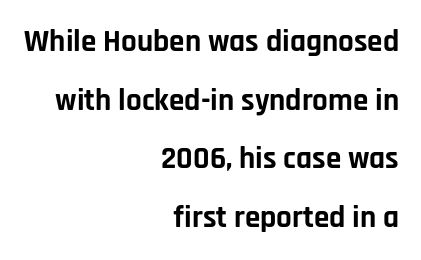
The image shows 31 px bold sans-serif type, upright; set right-aligned, line spacing 1.89x, normal letter spacing, not underlined; low stroke contrast and a large x-height.
